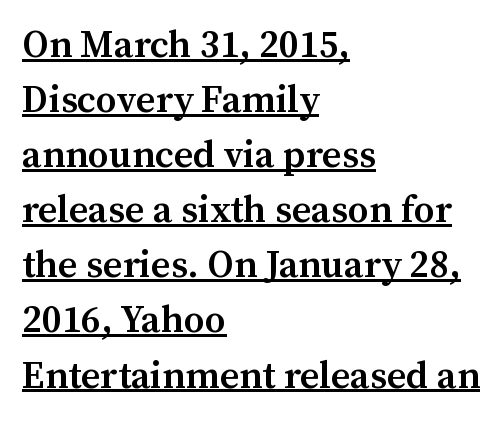
The passage shown is typeset with a serif family. The font's upright variant was chosen for this text. Is the type bold? Partly — it's a semibold, heavier than regular but not fully bold. The designer left line spacing at the default. The passage shown is typed in a proportional face where columns would drift. The rag falls on the right side of this text block.
